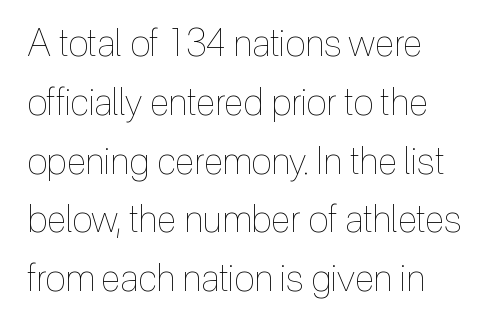
The image shows 37 px thin, condensed type, upright; set left-aligned, normal line spacing (1.59x), normal letter spacing, not underlined; a medium x-height.
